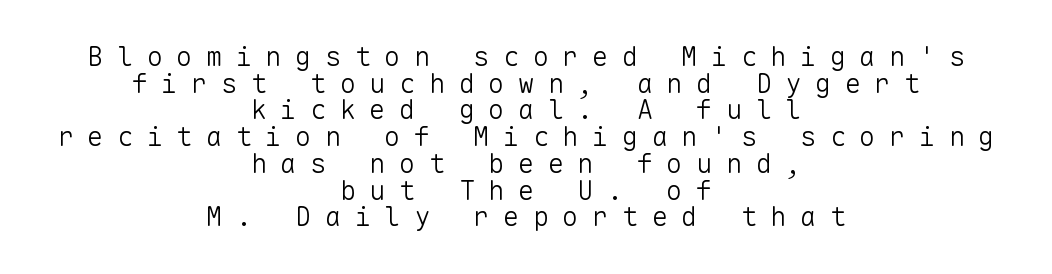
{"italic": "no", "bold": "no", "underline": "no", "align": "center", "line_spacing": "tight", "line_spacing_ratio": 0.99, "letter_spacing": "wide", "letter_spacing_em": 0.5, "glyph_px": 27}
